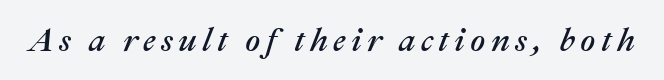
Q: Is the text italic (slanted)? A: Yes, it leans right by about 22 degrees.
Q: Is the text underlined? A: No.
Q: Width (condensed, normal, or wide)? A: Normal.
Q: Stroke contrast? A: Medium.
Q: x-height? A: Medium.
Q: Monospaced? A: No.
